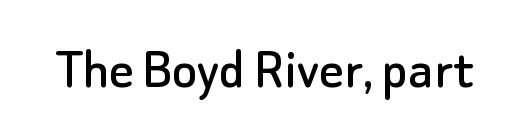
{"serif": "no", "italic": "no", "width": "normal", "stroke_contrast": "low", "x_height": "small", "monospaced": "no", "underline": "no", "letter_spacing": "normal", "letter_spacing_em": 0.0, "glyph_px": 60}
